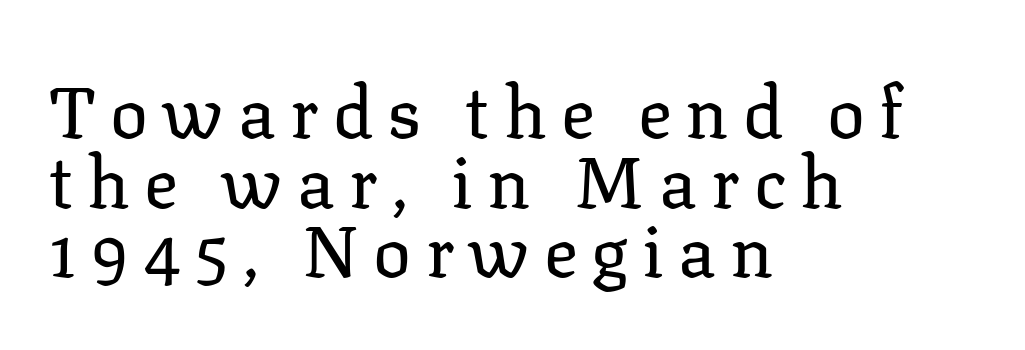
The image shows 71 px regular-weight serif type, upright; set left-aligned, tight line spacing (0.98x), unusually wide letter spacing (+0.2 em), not underlined; low stroke contrast and a medium x-height.
